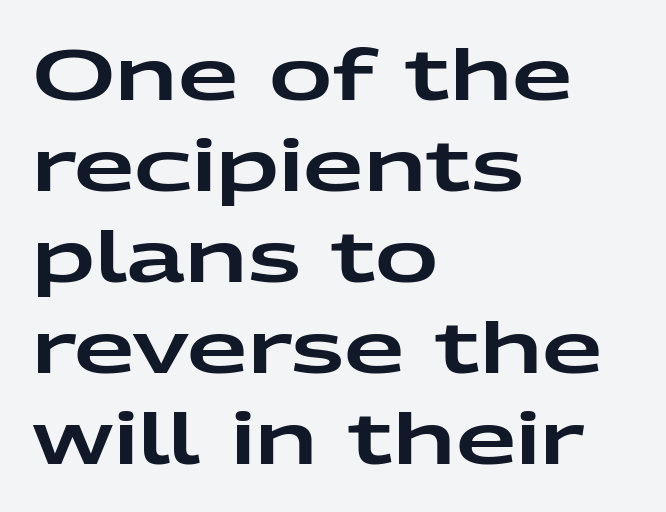
{"serif": "no", "italic": "no", "width": "wide", "stroke_contrast": "low", "x_height": "medium", "monospaced": "no", "underline": "no", "align": "left", "line_spacing": "normal", "line_spacing_ratio": 1.3, "letter_spacing": "normal", "letter_spacing_em": 0.0, "glyph_px": 70}
